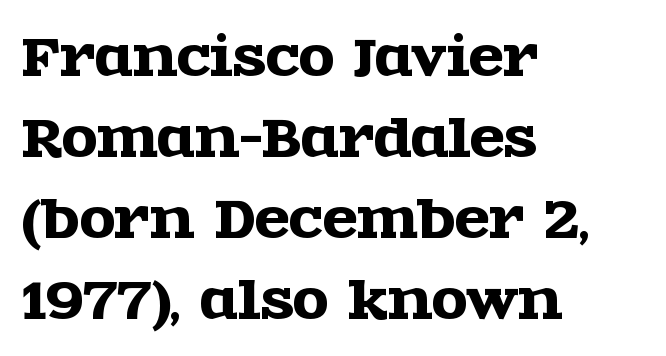
Q: Is the text italic (slanted)? A: No, it is upright.
Q: Is the typeface a serif or a sans-serif typeface? A: Serif.
Q: Is the text underlined? A: No.
Q: How is the paragraph aligned? A: Left-aligned.
Q: Is the spacing between letters normal or unusually wide? A: Normal.
Q: Is the spacing between lines tight, normal or loose? A: Normal.
Q: Width (condensed, normal, or wide)? A: Wide.
Q: x-height? A: Large.
Q: Monospaced? A: No.
